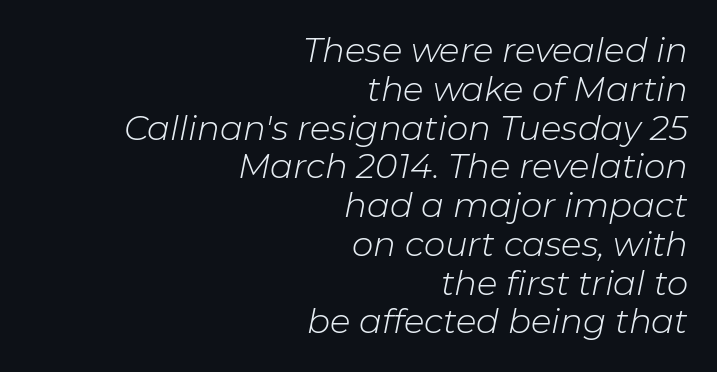
{"italic": "yes", "lean": "right", "slant_degrees": 11, "bold": "no", "weight": "light", "width": "normal", "stroke_contrast": "low", "x_height": "medium", "monospaced": "no", "underline": "no", "align": "right", "line_spacing": "tight", "line_spacing_ratio": 1.14, "letter_spacing": "normal", "letter_spacing_em": 0.0, "glyph_px": 34}
